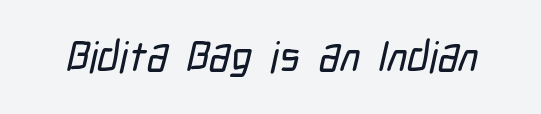
Q: Is the typeface a serif or a sans-serif typeface? A: Sans-serif.
Q: Is the text underlined? A: No.
Q: Is the spacing between letters normal or unusually wide? A: Normal.
Q: Width (condensed, normal, or wide)? A: Condensed.
Q: Stroke contrast? A: Low.
Q: x-height? A: Medium.
Q: Monospaced? A: No.
